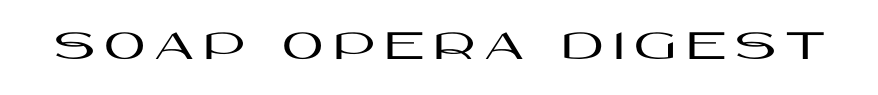
Q: Is the text italic (slanted)? A: No, it is upright.
Q: Is the typeface a serif or a sans-serif typeface? A: Sans-serif.
Q: Is the text underlined? A: No.
Q: Is the spacing between letters normal or unusually wide? A: Unusually wide.
Q: Width (condensed, normal, or wide)? A: Wide.
Q: Stroke contrast? A: High.
Q: x-height? A: Large.
Q: Monospaced? A: No.
